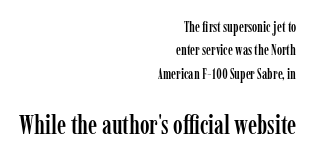
Q: Is the text italic (slanted)? A: No, it is upright.
Q: Is the text underlined? A: No.
Q: How is the paragraph aligned? A: Right-aligned.
Q: Is the spacing between letters normal or unusually wide? A: Normal.
Q: Is the spacing between lines tight, normal or loose? A: Normal.
Q: Which block of text is set in a larger size, the first (top) or the second (bottom)? A: The second (bottom) one.
